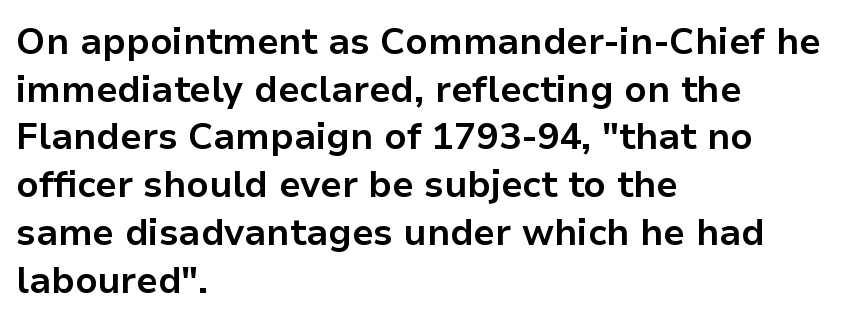
The type sits square on the baseline with zero lean. Is the type bold? Yes — the strokes are clearly thick and heavy. The rows are spaced the way most documents space them. Nope, no serifs anywhere on these letters.
